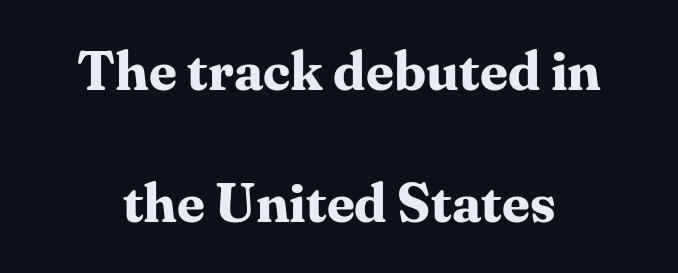
You could not count columns in this text — the font is proportionally spaced. No word sits above an underline. It's the straight-up-and-down kind of type. Regarding serifs, this sample has them. Bold? Absolutely — the strokes are thick and heavy. Leading: increased.
